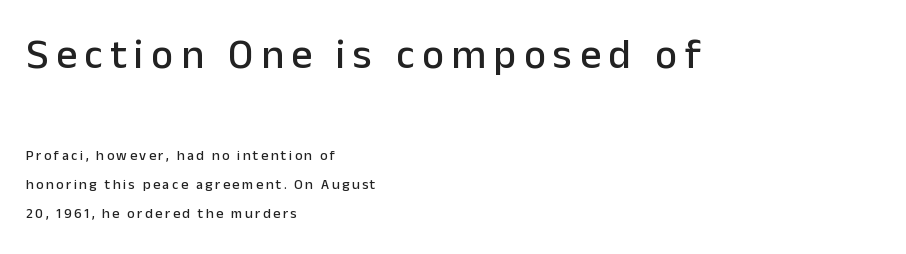
{"serif": "no", "italic": "no", "width": "normal", "stroke_contrast": "low", "x_height": "medium", "monospaced": "no", "underline": "no", "align": "left", "line_spacing": "loose", "line_spacing_ratio": 2.06, "larger_block": "first", "size_ratio": 3.0, "glyph_px": 42}
